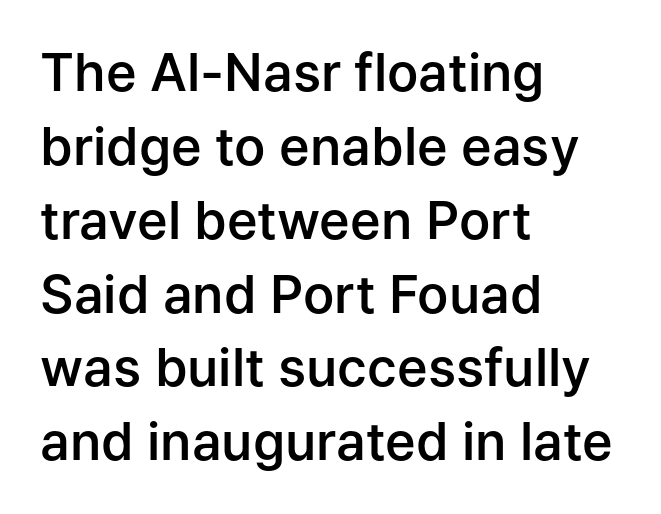
{"serif": "no", "italic": "no", "bold": "semi", "weight": "semibold", "width": "normal", "stroke_contrast": "low", "x_height": "medium", "monospaced": "no", "underline": "no", "align": "left", "line_spacing": "normal", "line_spacing_ratio": 1.42, "letter_spacing": "normal", "letter_spacing_em": 0.0, "glyph_px": 52}
